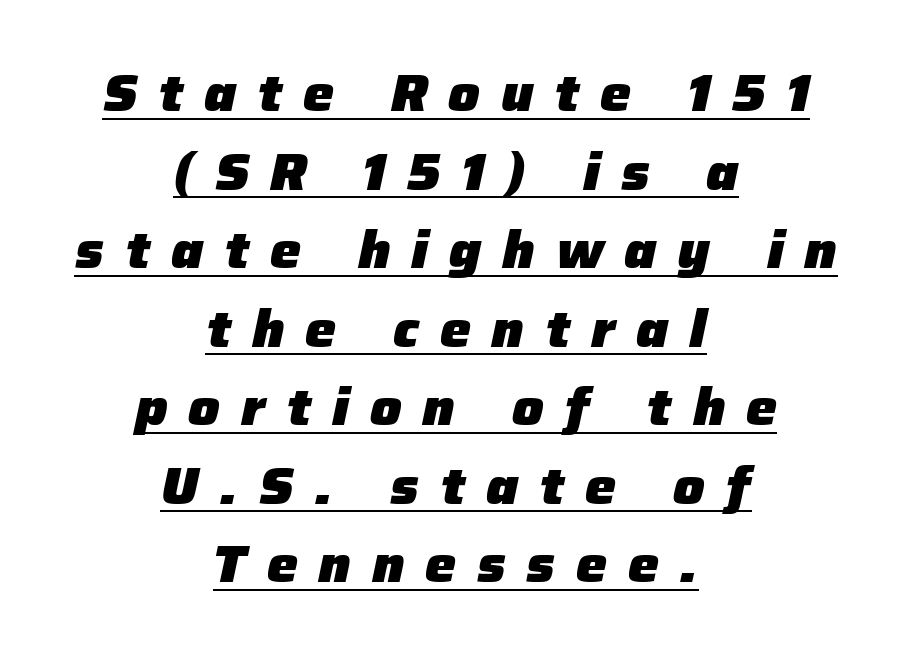
Regarding leading, the lines here are spaced in the standard way. Is the type slanted? Yes — the strokes lean at a clear angle. Caption: bold face, heavy strokes. This is underlined copy, the kind a proofreader might mark for attention.
